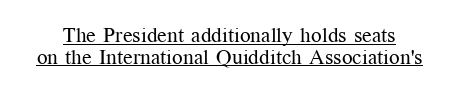
Ordinary non-slanted type is in use. Weight class: somewhere from thin through regular. Underline: present. Successive baselines arrive quickly, one right under another.
